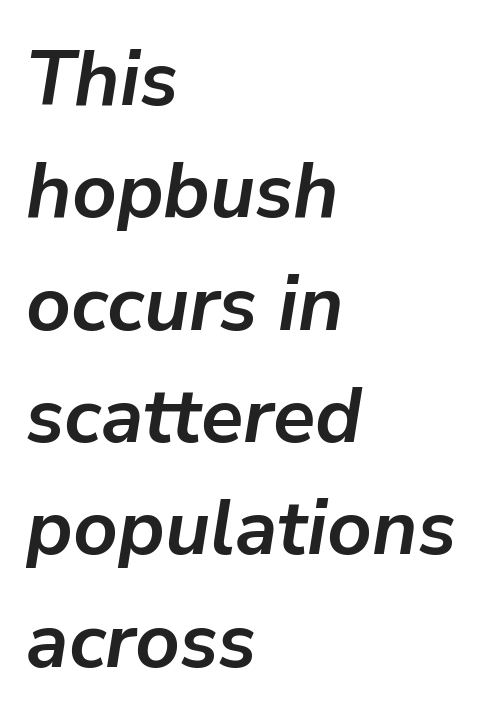
Notice how thick the strokes are: this is what a full bold looks like. Quick note: underline off. The rag falls on the right side of this text block. The passage shown leans; its letterforms are oblique.
